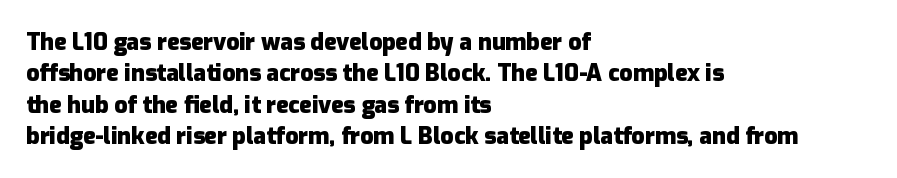
Q: Is the text bold? A: Yes.
Q: Is the text italic (slanted)? A: No, it is upright.
Q: Is the text underlined? A: No.
Q: How is the paragraph aligned? A: Left-aligned.
Q: Is the spacing between letters normal or unusually wide? A: Normal.
Q: Is the spacing between lines tight, normal or loose? A: Normal.
